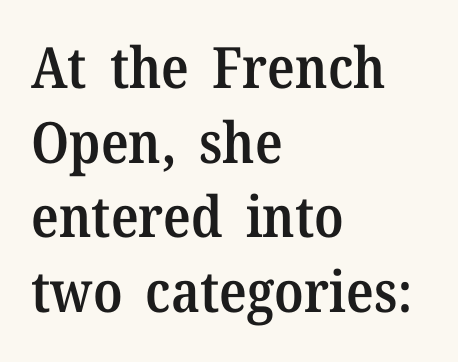
{"serif": "yes", "italic": "no", "bold": "semi", "weight": "semibold", "width": "normal", "stroke_contrast": "medium", "x_height": "medium", "monospaced": "no", "underline": "no", "align": "left", "line_spacing": "normal", "line_spacing_ratio": 1.31, "letter_spacing": "normal", "letter_spacing_em": 0.0, "glyph_px": 57}
